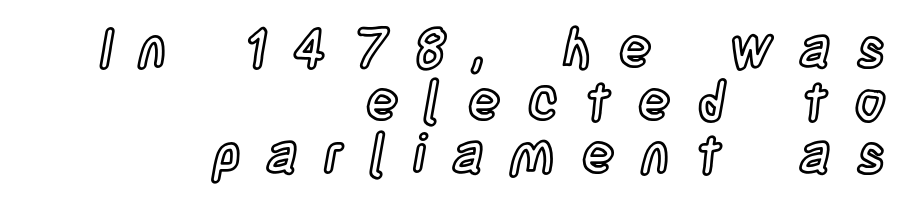
Q: Is the text italic (slanted)? A: Yes.
Q: Is the text underlined? A: No.
Q: How is the paragraph aligned? A: Right-aligned.
Q: Is the spacing between letters normal or unusually wide? A: Unusually wide.
Q: Is the spacing between lines tight, normal or loose? A: Tight.
Q: Width (condensed, normal, or wide)? A: Condensed.
Q: x-height? A: Large.
Q: Monospaced? A: No.
